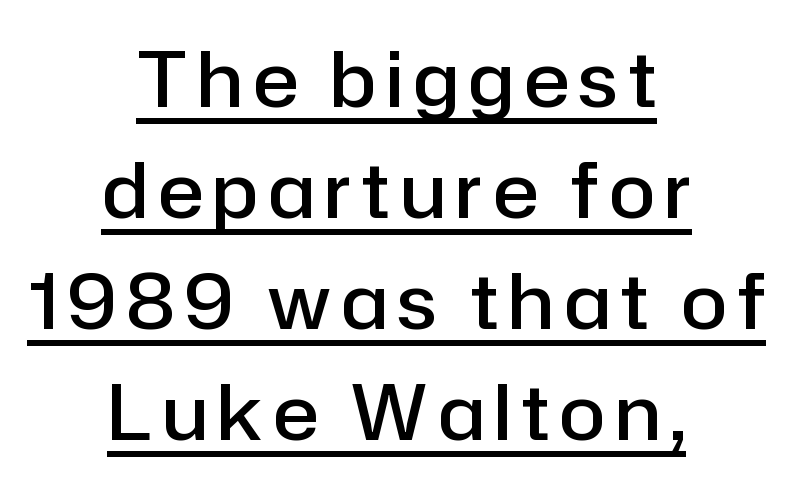
Does the copy run flush right? No — it is centered line by line. The text was rendered using a sans face with plain stroke endings. This block has exactly the height ordinary leading produces. The words here are underlined. These lines are rendered in a variable-pitch font. Style check: upright.
